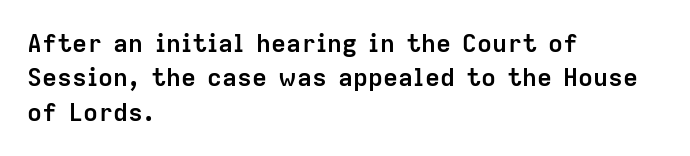
The image shows 25 px bold type, upright; set left-aligned, normal line spacing (1.38x), normal letter spacing, not underlined.
